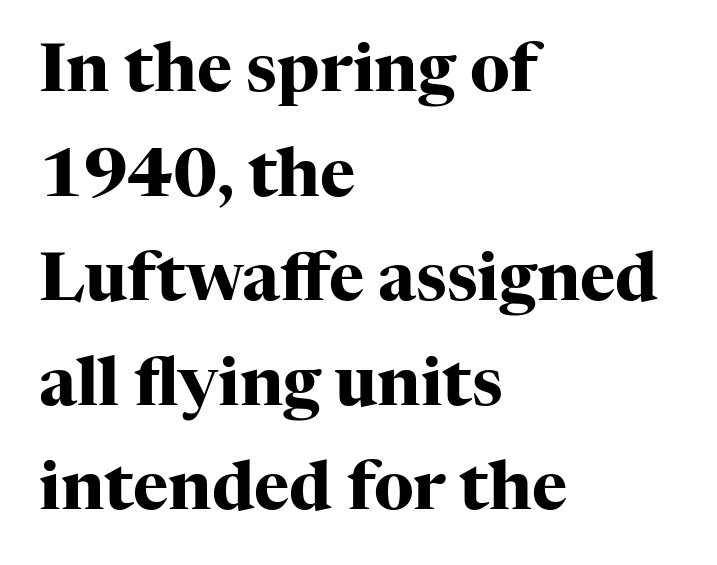
Spacing verdict: proportional, widths tailored to each character. I'd describe the lettering as bold — thick and assertive. Tracking here is standard; glyphs follow each other at the usual distance. This is the regular roman posture of the typeface. All the whitespace from short lines collects on the right.
